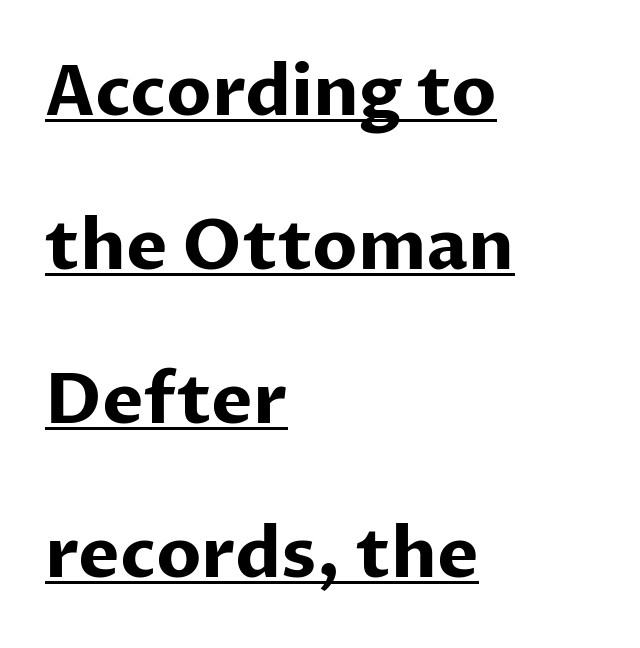
{"serif": "no", "italic": "no", "bold": "yes", "weight": "bold", "width": "normal", "stroke_contrast": "low", "x_height": "medium", "monospaced": "no", "underline": "yes", "align": "left", "line_spacing": "loose", "line_spacing_ratio": 2.2, "letter_spacing": "normal", "letter_spacing_em": 0.0, "glyph_px": 70}
